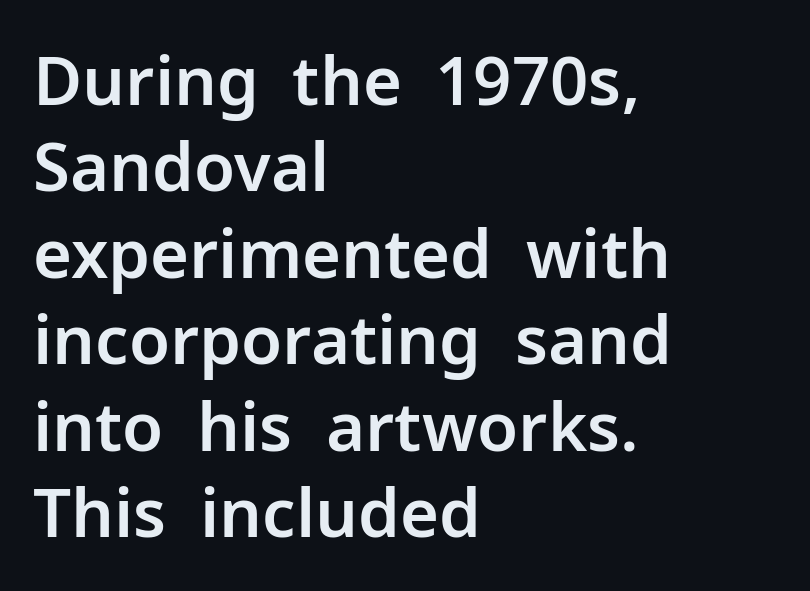
The image shows 67 px sans-serif type, upright; set left-aligned, normal line spacing (1.29x), normal letter spacing, not underlined; low stroke contrast and a medium x-height.
